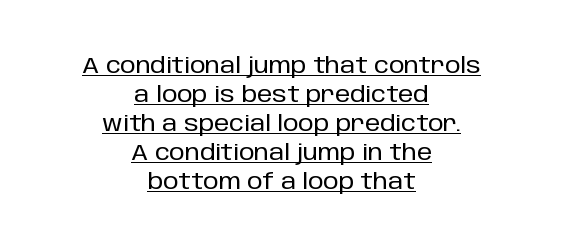
Baseline-to-baseline distance is the conventional proportion of letter height. Alignment: centered. This sample uses an upright cut, with every glyph sitting square on the baseline. Letter spacing: default.
